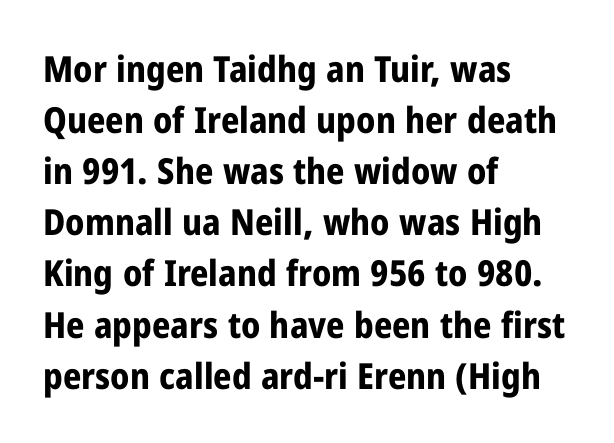
Q: Is the text bold? A: Yes.
Q: Is the text italic (slanted)? A: No, it is upright.
Q: Is the typeface a serif or a sans-serif typeface? A: Sans-serif.
Q: Is the text underlined? A: No.
Q: How is the paragraph aligned? A: Left-aligned.
Q: Is the spacing between letters normal or unusually wide? A: Normal.
Q: Is the spacing between lines tight, normal or loose? A: Normal.
Q: Width (condensed, normal, or wide)? A: Condensed.
Q: Stroke contrast? A: Low.
Q: x-height? A: Medium.
Q: Monospaced? A: No.
